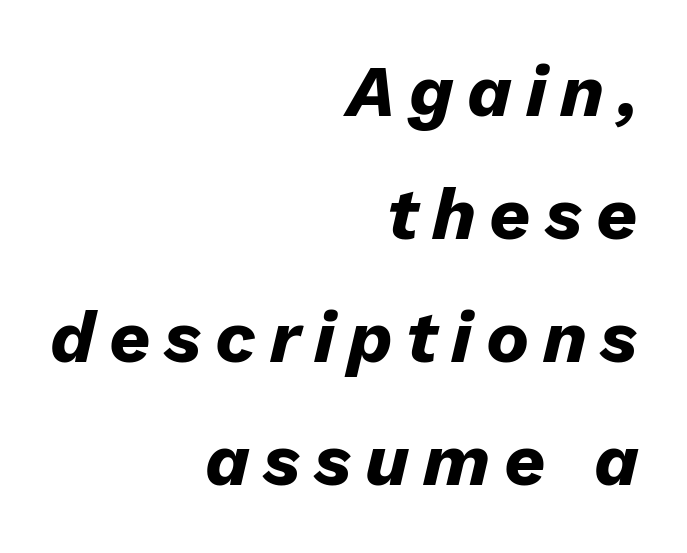
Heavy, bold letterforms. Only glyphs here, with clear space below each row. The rendering applies a slant to the glyphs. Is the block centered? No — it sits flush against the right margin. This sample has the flowing, uneven cadence of proportional lettering.
